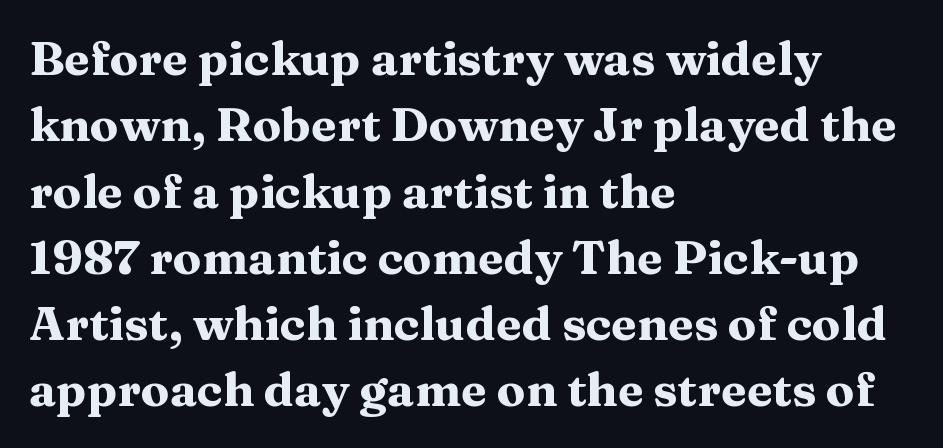
Q: Is the text bold? A: Yes.
Q: Is the text italic (slanted)? A: No, it is upright.
Q: Is the typeface a serif or a sans-serif typeface? A: Serif.
Q: Is the text underlined? A: No.
Q: How is the paragraph aligned? A: Left-aligned.
Q: Is the spacing between letters normal or unusually wide? A: Normal.
Q: Is the spacing between lines tight, normal or loose? A: Normal.
Q: Width (condensed, normal, or wide)? A: Wide.
Q: Stroke contrast? A: Medium.
Q: x-height? A: Medium.
Q: Monospaced? A: No.
